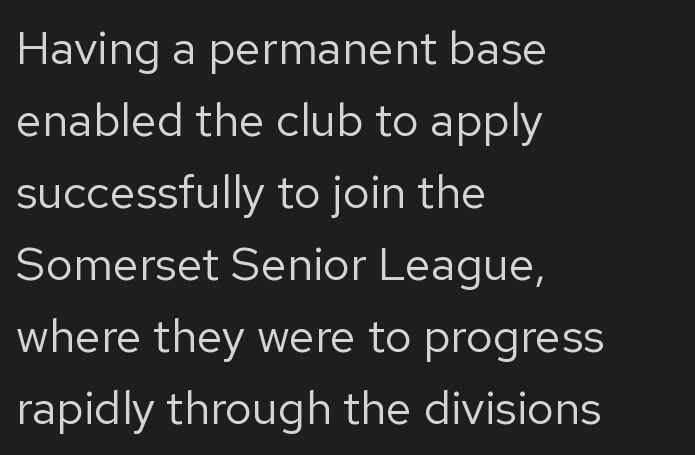
Q: Is the text bold? A: No.
Q: Is the text italic (slanted)? A: No, it is upright.
Q: Is the typeface a serif or a sans-serif typeface? A: Sans-serif.
Q: Is the text underlined? A: No.
Q: How is the paragraph aligned? A: Left-aligned.
Q: Is the spacing between letters normal or unusually wide? A: Normal.
Q: Is the spacing between lines tight, normal or loose? A: Normal.
Q: Width (condensed, normal, or wide)? A: Normal.
Q: Stroke contrast? A: Low.
Q: x-height? A: Medium.
Q: Monospaced? A: No.
